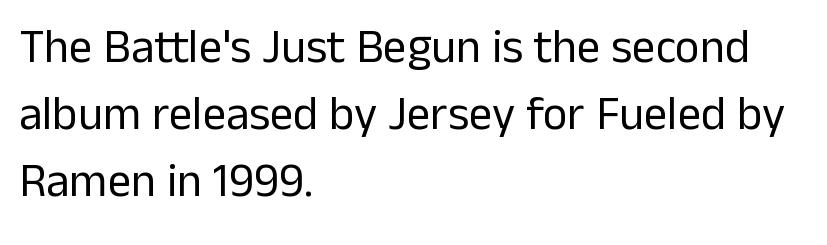
One glance says typical: line gaps are just what's usual. Decoration check: the copy has no underline. The lettering stays uniformly vertical, giving the passage a roman look. Does extra space separate the letters? No, they use regular spacing.
